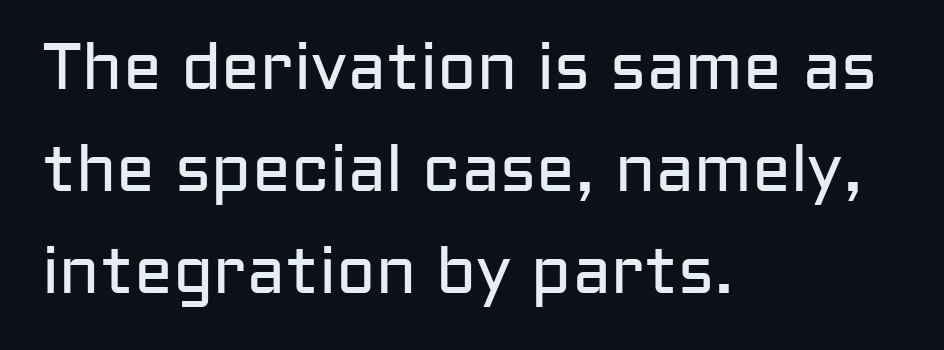
The image shows 65 px regular-weight sans-serif type, upright; set left-aligned, normal line spacing (1.57x), normal letter spacing, not underlined; low stroke contrast and a medium x-height.
